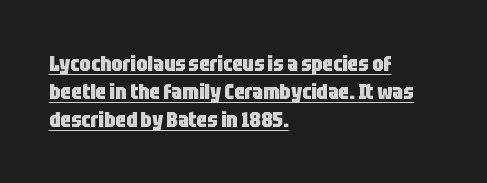
Q: Is the text bold? A: Yes.
Q: Is the text italic (slanted)? A: No, it is upright.
Q: Is the text underlined? A: Yes.
Q: How is the paragraph aligned? A: Left-aligned.
Q: Is the spacing between letters normal or unusually wide? A: Normal.
Q: Is the spacing between lines tight, normal or loose? A: Normal.
